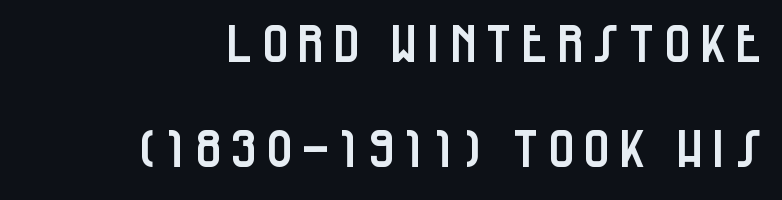
Q: Is the text italic (slanted)? A: No, it is upright.
Q: Is the typeface a serif or a sans-serif typeface? A: Sans-serif.
Q: Is the text underlined? A: No.
Q: How is the paragraph aligned? A: Right-aligned.
Q: Is the spacing between lines tight, normal or loose? A: Loose.
Q: Width (condensed, normal, or wide)? A: Condensed.
Q: Stroke contrast? A: Low.
Q: x-height? A: Large.
Q: Monospaced? A: No.
